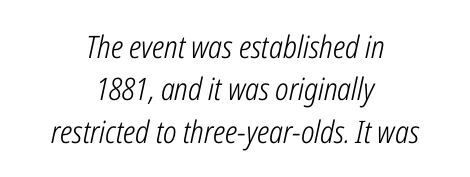
The image shows 31 px light, condensed type, italic (leaning right); set centered, normal line spacing (1.37x), normal letter spacing, not underlined; low stroke contrast and a medium x-height.
